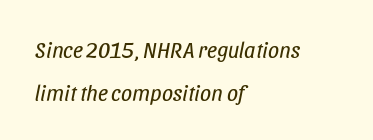
The image shows 22 px text type, italic (leaning right); set left-aligned, loose line spacing (1.95x), normal letter spacing, not underlined.
